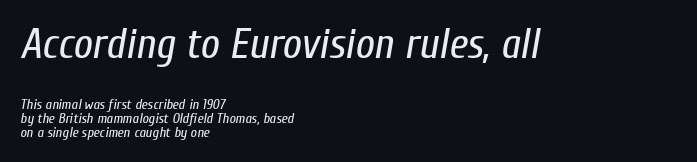
Q: Is the text bold? A: No.
Q: Is the text italic (slanted)? A: Yes, it leans right by about 10 degrees.
Q: Is the text underlined? A: No.
Q: How is the paragraph aligned? A: Left-aligned.
Q: Is the spacing between letters normal or unusually wide? A: Normal.
Q: Is the spacing between lines tight, normal or loose? A: Tight.
Q: Which block of text is set in a larger size, the first (top) or the second (bottom)? A: The first (top) one.
Q: Width (condensed, normal, or wide)? A: Condensed.
Q: Stroke contrast? A: Low.
Q: x-height? A: Medium.
Q: Monospaced? A: No.
